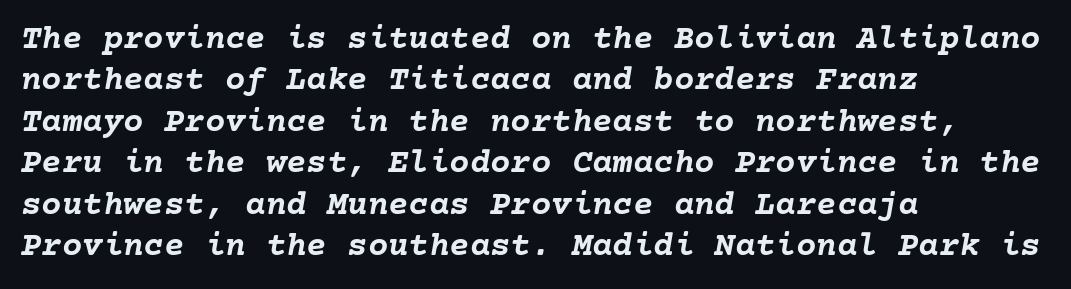
The image shows 34 px semibold type, italic (leaning right); set left-aligned, line spacing 1.22x, normal letter spacing, not underlined; low stroke contrast and a medium x-height.
